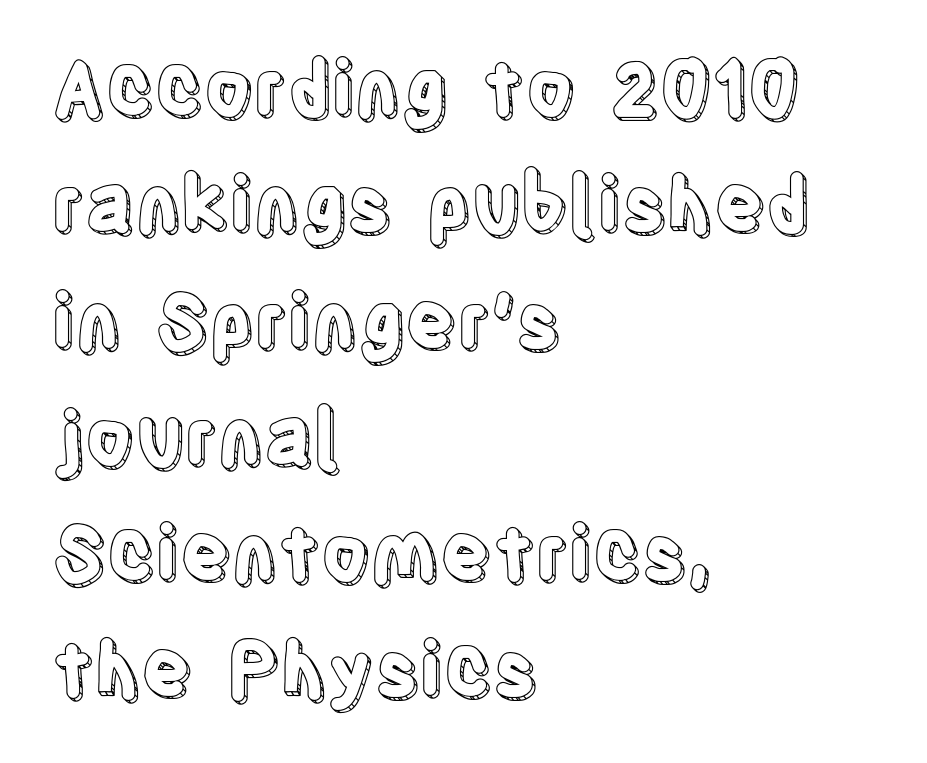
The image shows 76 px condensed type, upright; set left-aligned, normal line spacing (1.53x), normal letter spacing, not underlined; a large x-height.
